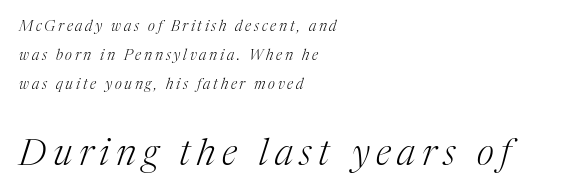
Q: Is the text bold? A: No.
Q: Is the text italic (slanted)? A: Yes, it leans right by about 17 degrees.
Q: Is the typeface a serif or a sans-serif typeface? A: Serif.
Q: Is the text underlined? A: No.
Q: How is the paragraph aligned? A: Left-aligned.
Q: Is the spacing between lines tight, normal or loose? A: Loose.
Q: Which block of text is set in a larger size, the first (top) or the second (bottom)? A: The second (bottom) one.
Q: Width (condensed, normal, or wide)? A: Normal.
Q: Stroke contrast? A: Medium.
Q: x-height? A: Medium.
Q: Monospaced? A: No.
